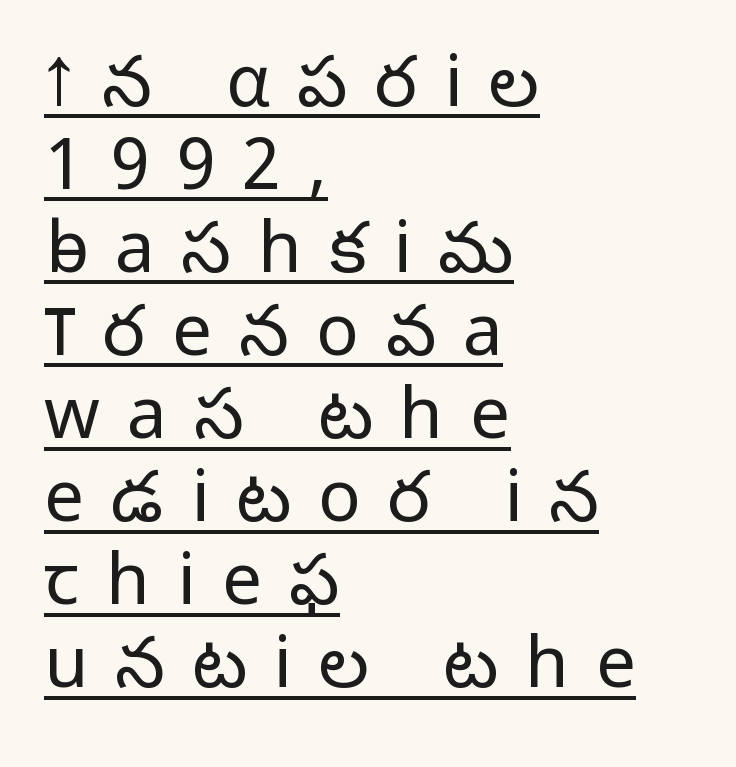
The image shows 71 px light sans-serif type, upright; set left-aligned, line spacing 1.17x, unusually wide letter spacing (+0.38 em), underlined; low stroke contrast and a medium x-height.
